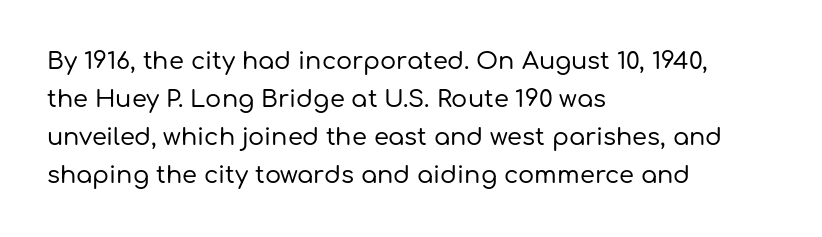
A normal amount of white space separates one row of letters from the next. In terms of letterspacing, this is plain default setting. Quick note: not italic, upright. Only glyphs here, with clear space below each row. Horizontally, the lines are justified to the leading edge only.
